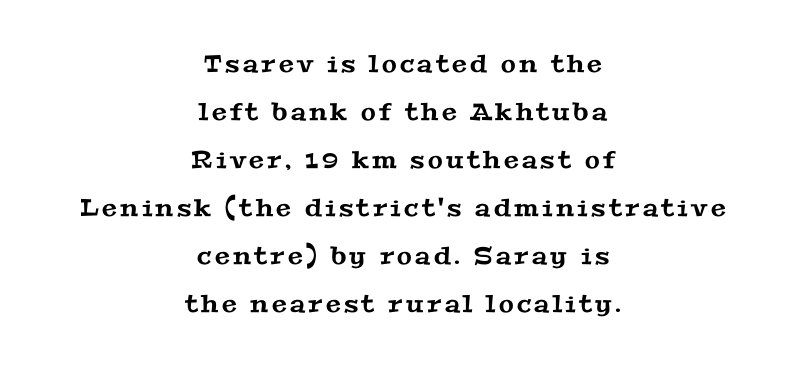
The image shows 24 px text type; set centered, loose line spacing (2.0x), not underlined.
